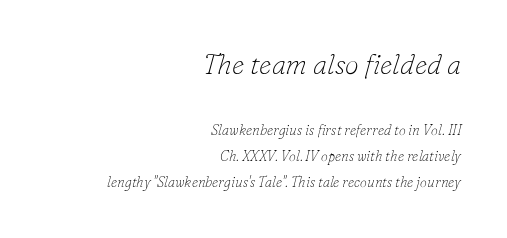
The image shows 28 px thin serif type, italic (leaning right); set right-aligned, line spacing 1.87x, normal letter spacing, not underlined; the first (top) block is 2.0x larger; low stroke contrast and a small x-height.
